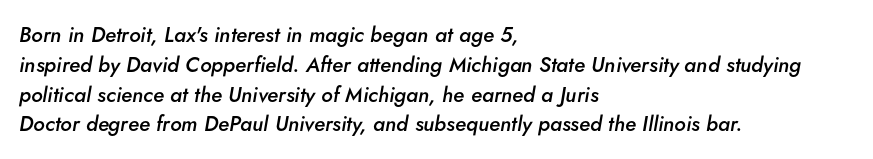
Q: Is the text bold? A: Semi-bold.
Q: Is the text italic (slanted)? A: Yes, it leans right by about 5 degrees.
Q: Is the text underlined? A: No.
Q: How is the paragraph aligned? A: Left-aligned.
Q: Is the spacing between letters normal or unusually wide? A: Normal.
Q: Is the spacing between lines tight, normal or loose? A: Normal.
